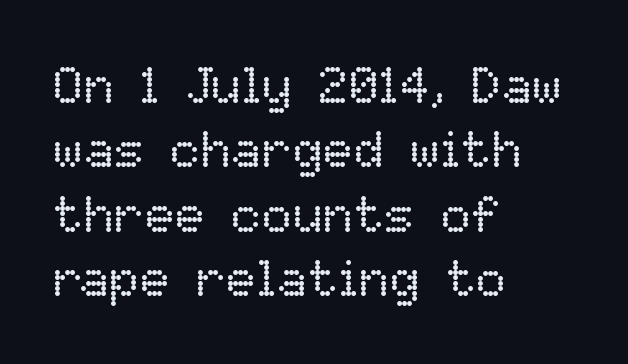
Q: Is the text bold? A: No.
Q: Is the text italic (slanted)? A: No, it is upright.
Q: Is the text underlined? A: No.
Q: How is the paragraph aligned? A: Left-aligned.
Q: Is the spacing between letters normal or unusually wide? A: Normal.
Q: Is the spacing between lines tight, normal or loose? A: Normal.
Q: Width (condensed, normal, or wide)? A: Normal.
Q: Stroke contrast? A: Low.
Q: x-height? A: Medium.
Q: Monospaced? A: No.
